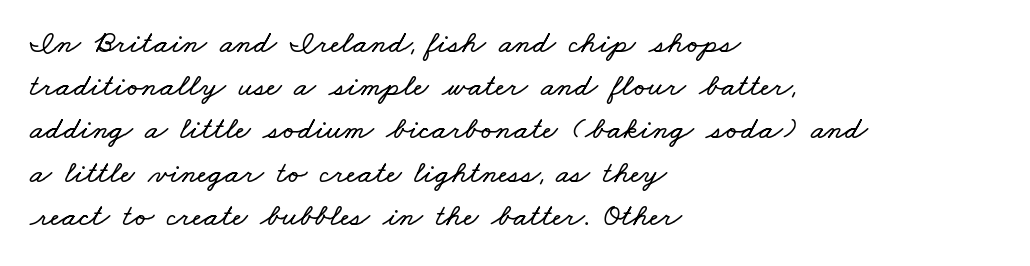
Honestly, the row spacing looks completely unremarkable. The typesetter chose a ragged-right arrangement here. Proportional: the letters do not fall into vertical columns. Glance below the letters and you will spot only blank space.
